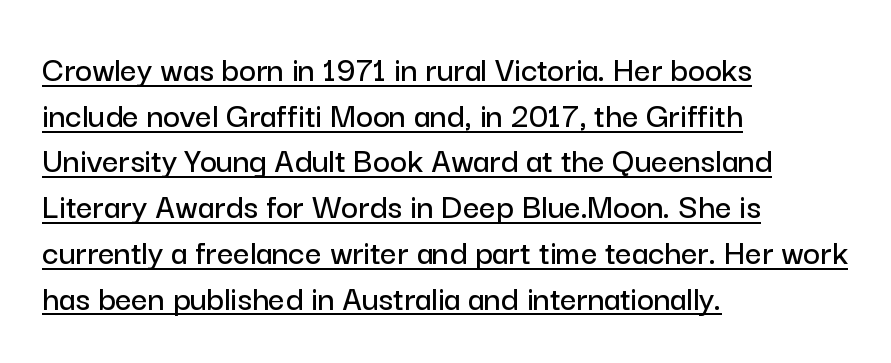
{"serif": "no", "italic": "no", "width": "normal", "stroke_contrast": "low", "x_height": "medium", "monospaced": "no", "underline": "yes", "align": "left", "line_spacing": "normal", "line_spacing_ratio": 1.27, "letter_spacing": "normal", "letter_spacing_em": 0.0, "glyph_px": 36}
